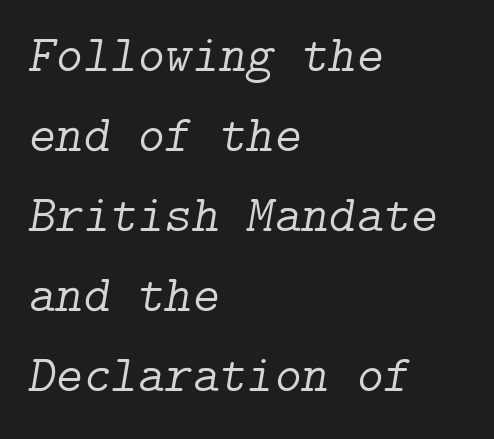
Q: Is the text bold? A: No.
Q: Is the text italic (slanted)? A: Yes, it leans right by about 9 degrees.
Q: Is the typeface a serif or a sans-serif typeface? A: Serif.
Q: Is the text underlined? A: No.
Q: How is the paragraph aligned? A: Left-aligned.
Q: Is the spacing between letters normal or unusually wide? A: Normal.
Q: Is the spacing between lines tight, normal or loose? A: Normal.
Q: Width (condensed, normal, or wide)? A: Normal.
Q: Stroke contrast? A: Low.
Q: x-height? A: Medium.
